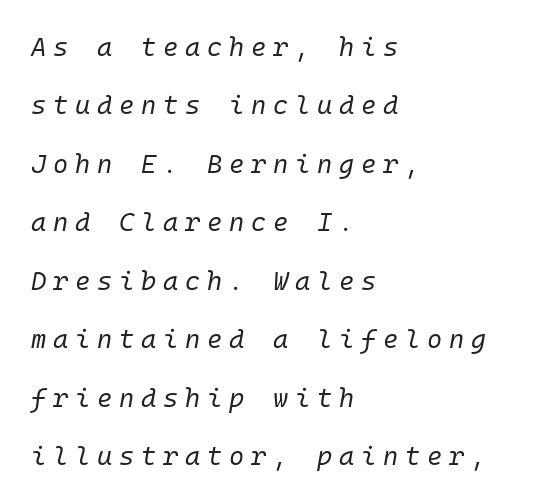
{"italic": "yes", "lean": "right", "slant_degrees": 10, "bold": "no", "underline": "no", "align": "left", "line_spacing": "loose", "line_spacing_ratio": 2.25, "letter_spacing": "wide", "letter_spacing_em": 0.26, "glyph_px": 26}
